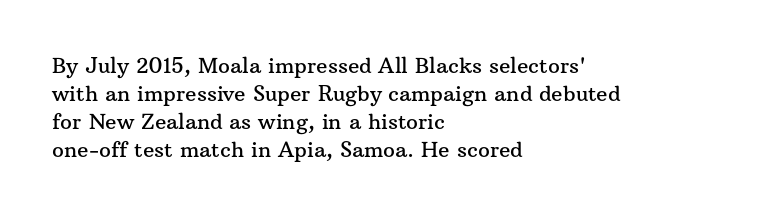
Q: Is the text italic (slanted)? A: No, it is upright.
Q: Is the text underlined? A: No.
Q: How is the paragraph aligned? A: Left-aligned.
Q: Is the spacing between letters normal or unusually wide? A: Normal.
Q: Is the spacing between lines tight, normal or loose? A: Normal.
